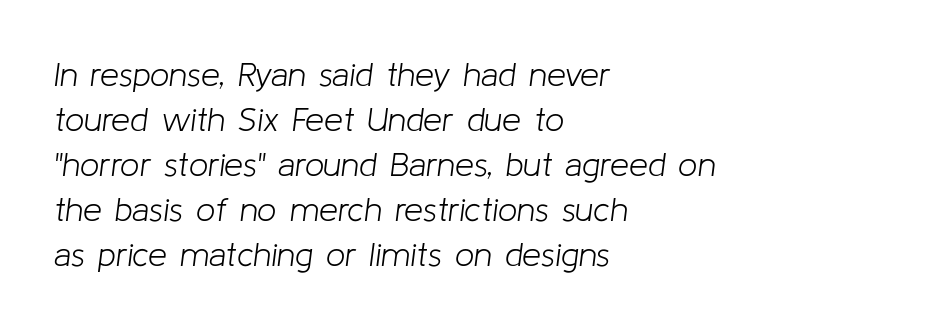
{"italic": "yes", "lean": "right", "slant_degrees": 8, "bold": "no", "weight": "light", "width": "normal", "stroke_contrast": "low", "x_height": "medium", "monospaced": "no", "underline": "no", "align": "left", "line_spacing": "normal", "line_spacing_ratio": 1.32, "letter_spacing": "normal", "letter_spacing_em": 0.0, "glyph_px": 34}
